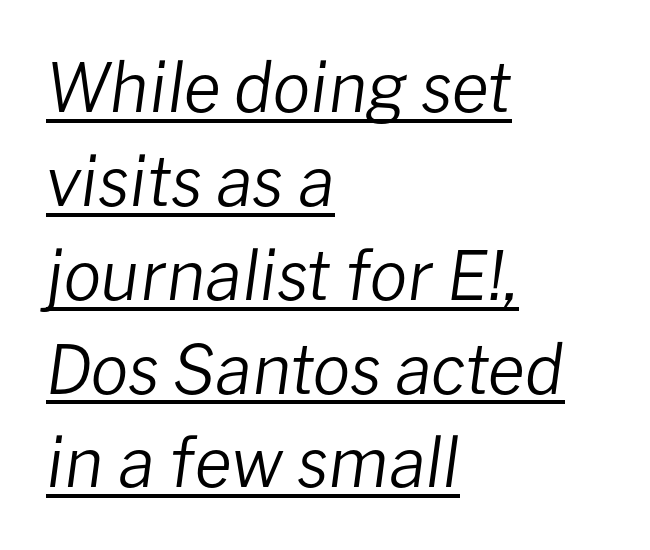
Q: Is the text bold? A: No.
Q: Is the text italic (slanted)? A: Yes, it leans right by about 8 degrees.
Q: Is the text underlined? A: Yes.
Q: How is the paragraph aligned? A: Left-aligned.
Q: Is the spacing between letters normal or unusually wide? A: Normal.
Q: Is the spacing between lines tight, normal or loose? A: Normal.
Q: Width (condensed, normal, or wide)? A: Normal.
Q: Stroke contrast? A: Low.
Q: x-height? A: Medium.
Q: Monospaced? A: No.
